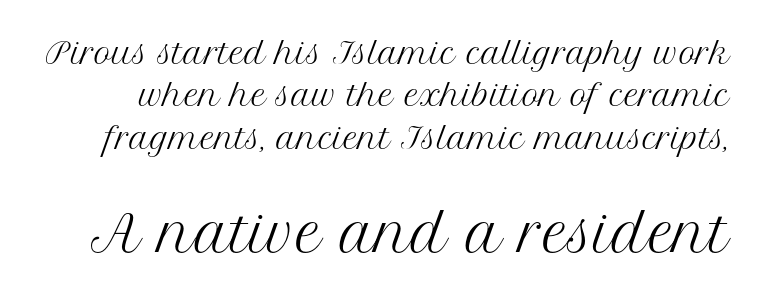
{"serif": "yes", "bold": "no", "weight": "regular", "width": "normal", "stroke_contrast": "medium", "x_height": "medium", "monospaced": "no", "underline": "no", "line_spacing": "normal", "line_spacing_ratio": 1.46, "letter_spacing": "normal", "letter_spacing_em": 0.0, "larger_block": "second", "size_ratio": 1.72, "glyph_px": 50}
